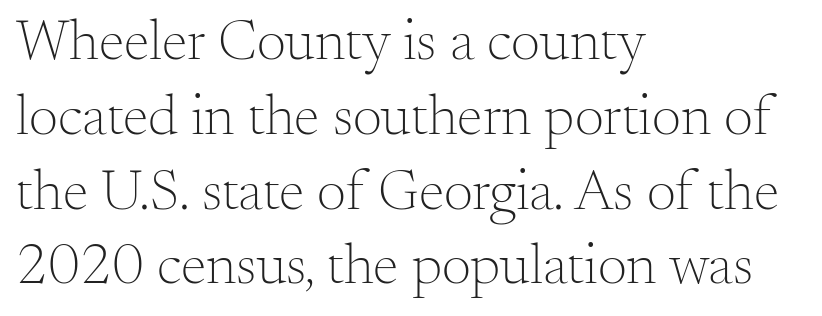
No extra tracking has been applied to these lines. Weight: in the light-to-regular range. Each line starts at the same left margin while the right side varies. The letters stand straight up with perfectly vertical stems. The passage shown is typed in a proportional face where columns would drift.
